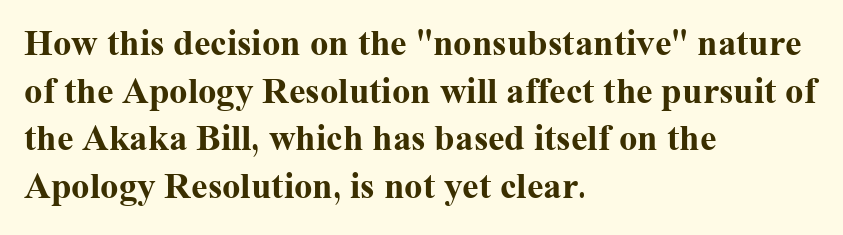
The image shows 37 px bold serif type, upright; set left-aligned, normal line spacing (1.29x), normal letter spacing, not underlined; medium stroke contrast and a medium x-height.
